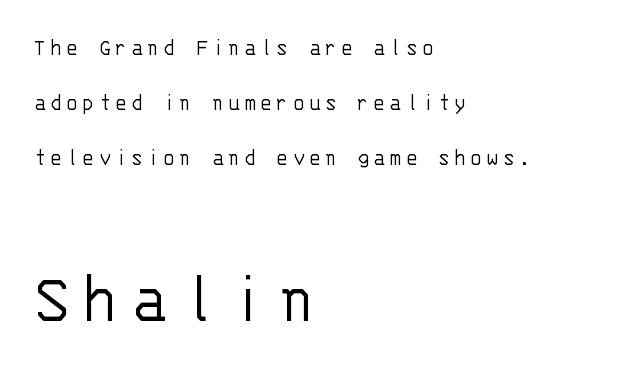
{"serif": "no", "italic": "no", "bold": "no", "weight": "light", "width": "normal", "stroke_contrast": "low", "x_height": "large", "monospaced": "yes", "underline": "no", "align": "left", "line_spacing": "loose", "line_spacing_ratio": 2.2, "larger_block": "second", "size_ratio": 3.04, "glyph_px": 76}
